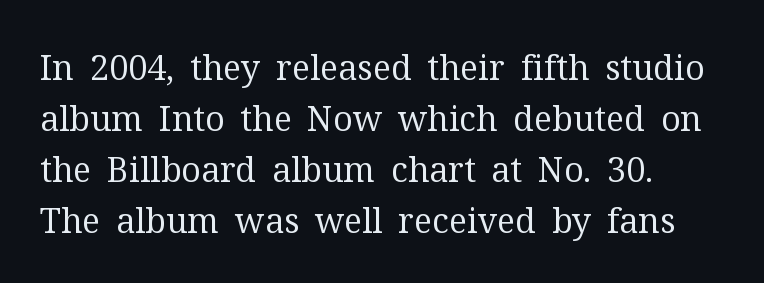
Is the type heavy? It reads as light-to-regular instead. Baseline-to-baseline distance is the conventional proportion of letter height. One-word summary of the alignment: left. This sample uses an upright cut, with every glyph sitting square on the baseline.
